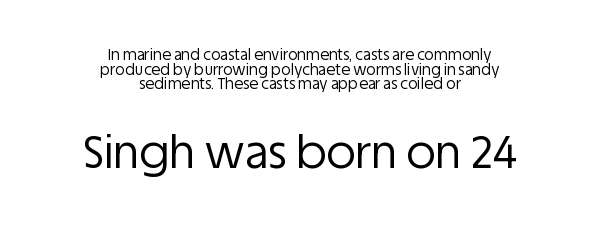
The image shows 45 px regular-weight sans-serif type, upright; set centered, tight line spacing (0.97x), normal letter spacing, not underlined; the second (bottom) block is 3.0x larger; low stroke contrast and a large x-height.
